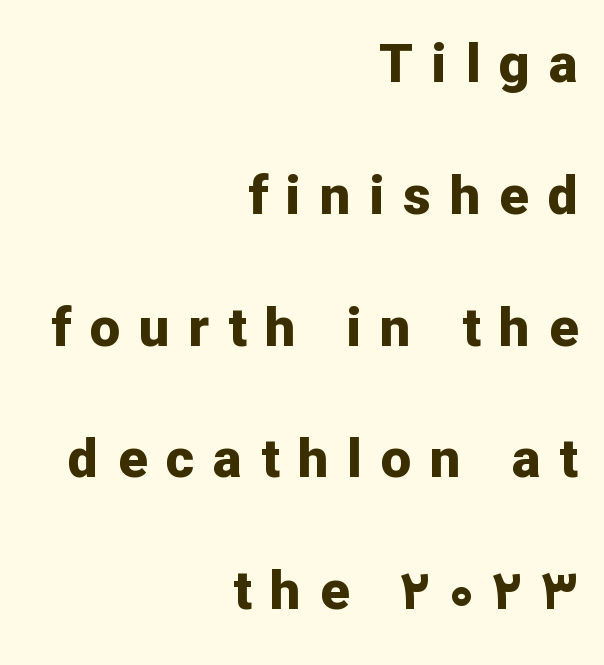
The image shows 54 px bold sans-serif type, upright; set right-aligned, loose line spacing (2.44x), unusually wide letter spacing (+0.35 em), not underlined; low stroke contrast and a medium x-height.
